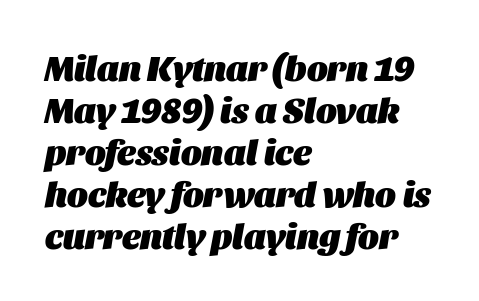
{"italic": "yes", "lean": "right", "slant_degrees": 11, "bold": "yes", "weight": "heavy", "width": "normal", "stroke_contrast": "medium", "x_height": "large", "monospaced": "no", "underline": "no", "align": "left", "line_spacing_ratio": 1.2, "letter_spacing": "normal", "letter_spacing_em": 0.0, "glyph_px": 35}
